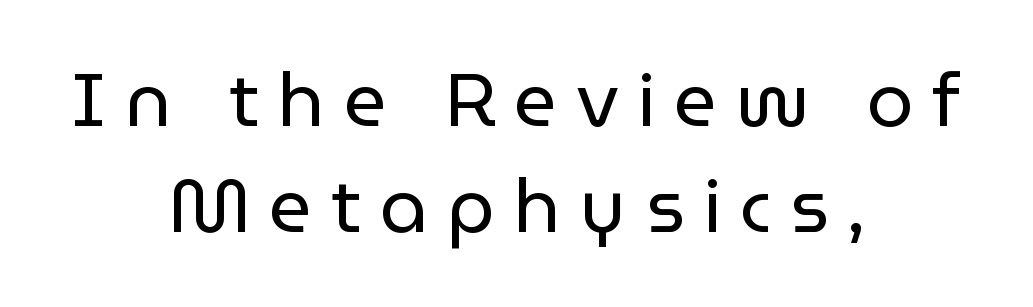
Each word looks stretched out because of the extra space between its letters. Proportional: the letters do not fall into vertical columns. Is the block centered? Yes — each line is placed symmetrically about the middle. Each row of text sits above clean, open space. Stroke terminals: plain, sans-serif.
